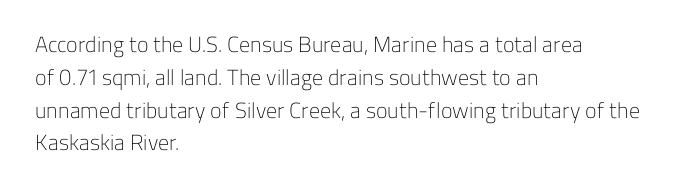
Q: Is the text bold? A: No.
Q: Is the text italic (slanted)? A: No, it is upright.
Q: Is the text underlined? A: No.
Q: How is the paragraph aligned? A: Left-aligned.
Q: Is the spacing between letters normal or unusually wide? A: Normal.
Q: Is the spacing between lines tight, normal or loose? A: Normal.
